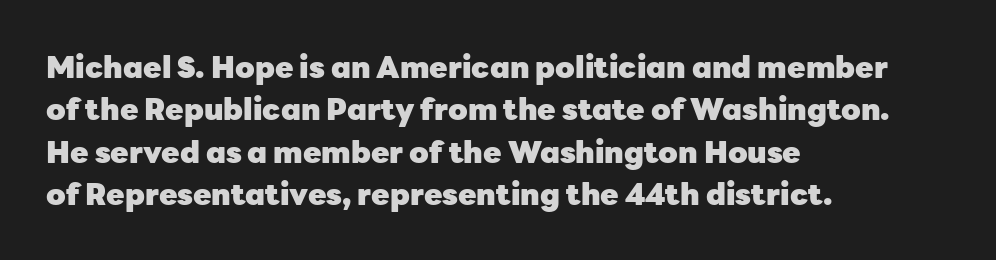
{"serif": "no", "italic": "no", "bold": "yes", "weight": "heavy", "width": "normal", "stroke_contrast": "low", "x_height": "medium", "monospaced": "no", "underline": "no", "align": "left", "line_spacing": "normal", "line_spacing_ratio": 1.41, "letter_spacing": "normal", "letter_spacing_em": 0.0, "glyph_px": 30}
